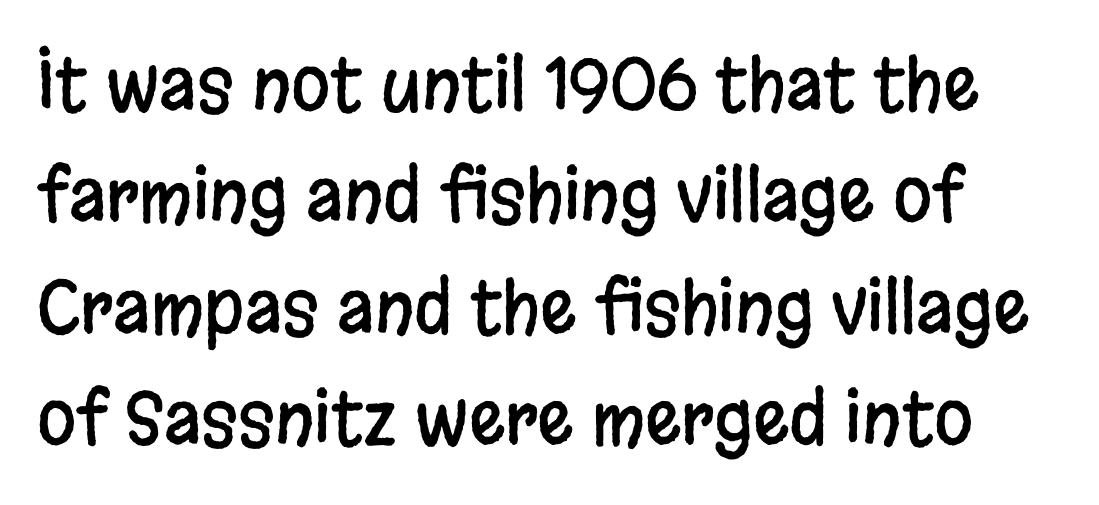
Q: Is the text italic (slanted)? A: No, it is upright.
Q: Is the typeface a serif or a sans-serif typeface? A: Sans-serif.
Q: Is the text underlined? A: No.
Q: Is the spacing between letters normal or unusually wide? A: Normal.
Q: Is the spacing between lines tight, normal or loose? A: Normal.
Q: Width (condensed, normal, or wide)? A: Condensed.
Q: Stroke contrast? A: Low.
Q: x-height? A: Large.
Q: Monospaced? A: No.
